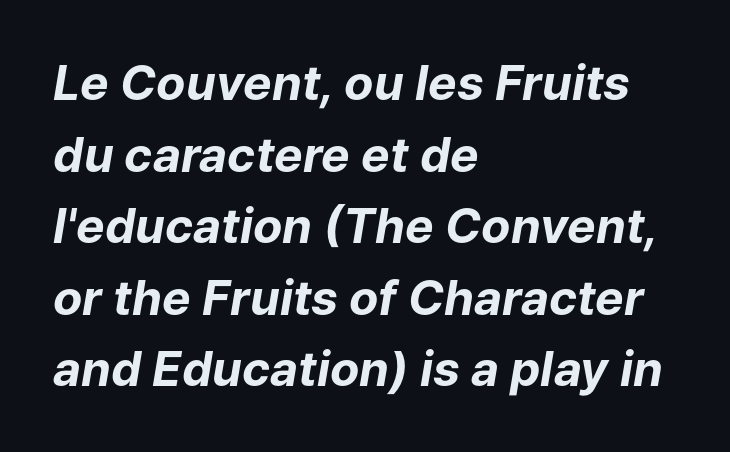
The image shows 48 px bold type, italic (leaning right); set left-aligned, normal line spacing (1.49x), normal letter spacing, not underlined; low stroke contrast and a medium x-height.
